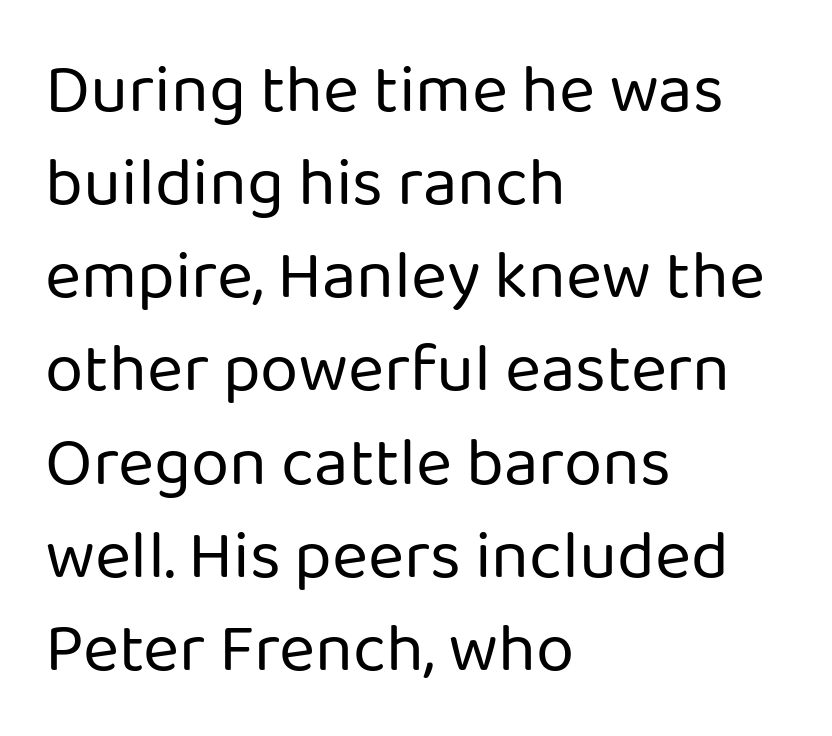
The image shows 69 px regular-weight sans-serif type, upright; set left-aligned, normal line spacing (1.35x), normal letter spacing, not underlined; low stroke contrast and a medium x-height.
